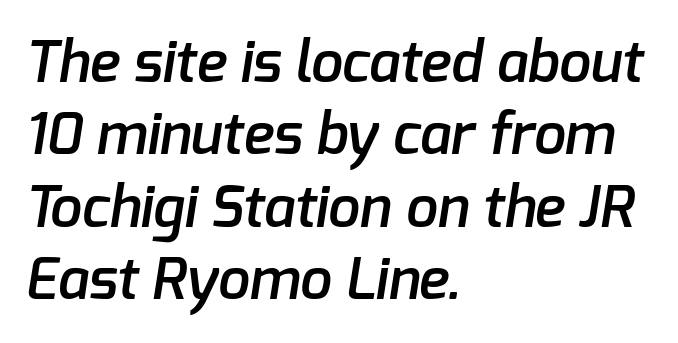
The line texture is even and compact thanks to regular tracking. Do the characters align in a grid? No, the font is proportional. These lines stack with their left ends in a neat column. Stroke thickness is moderately raised; the sample reads as semibold. The vertical gap from one line to the next is medium. The type family on display is of the sans-serif kind.
